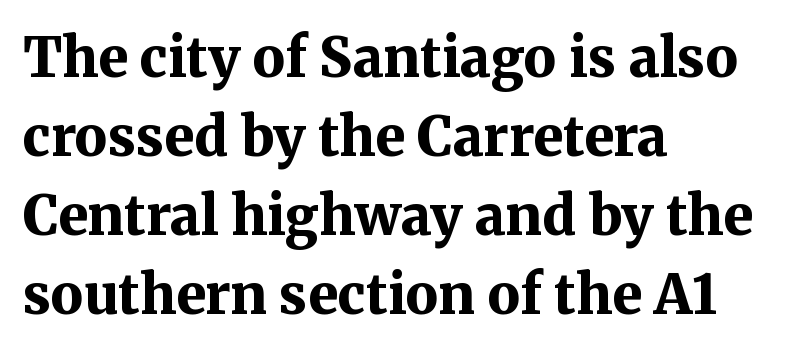
Serifs: yes, visible at the terminals of the letterforms. Descender tails drop into unmarked territory. Upright lettering throughout. In CSS terms this would be text-align: left. The face used here has the dense, thick strokes of a bold. A normal amount of white space separates one row of letters from the next.
